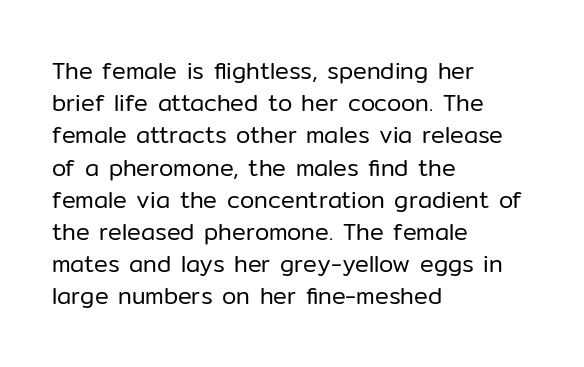
The image shows 23 px text type, upright; set left-aligned, normal line spacing (1.4x), normal letter spacing, not underlined.
